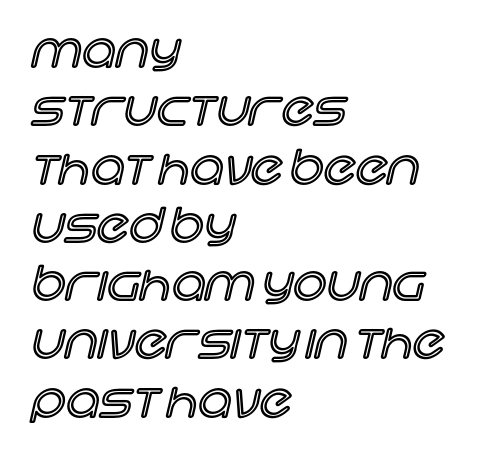
The image shows 47 px text type; set left-aligned, line spacing 1.24x, normal letter spacing, not underlined; a large x-height.
